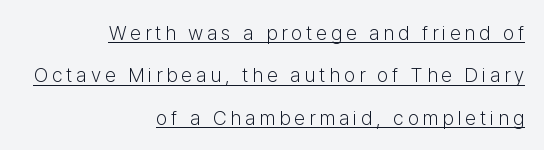
The image shows 20 px text type, upright; set right-aligned, loose line spacing (2.12x), underlined.
